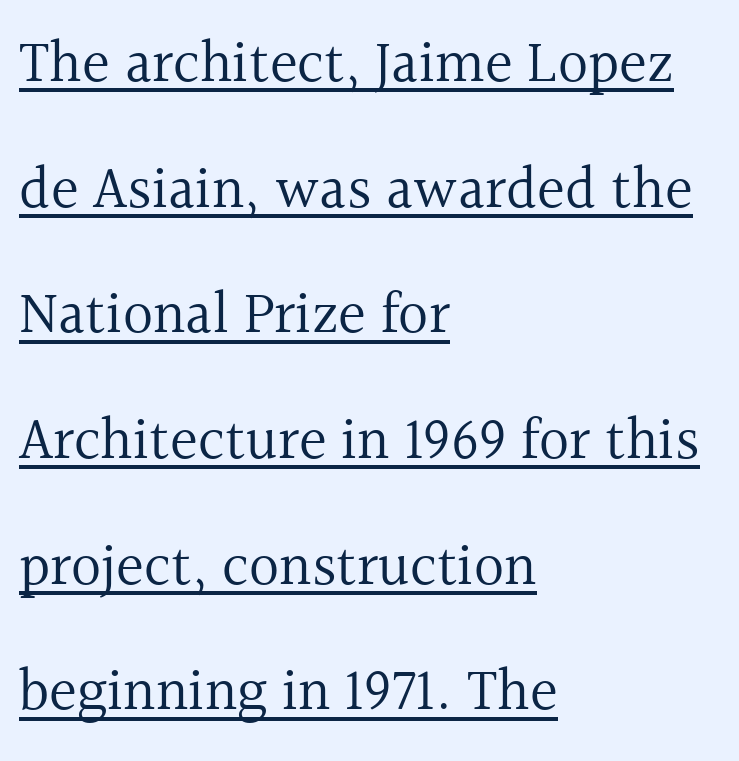
Each letter keeps its own natural width here, so spacing adapts to shape. Horizontally, the lines are justified to the leading edge only. These lines are composed in type with serifs. Tracking value appears to be zero — textbook default spacing.
